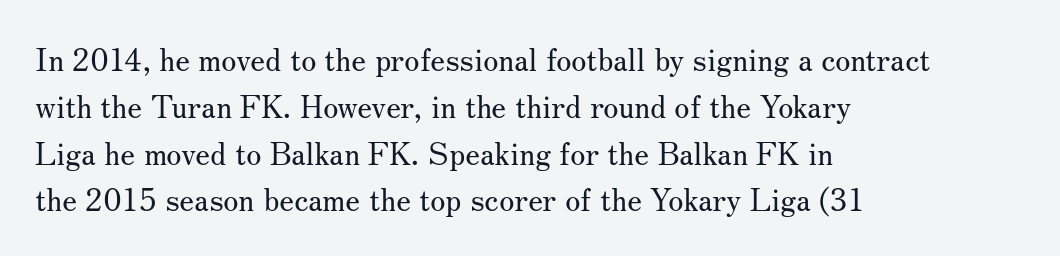
All the whitespace from short lines collects on the right. The leading is moderate, giving the passage an even texture. A typesetter would label this face a serif. The typeface has the unassuming heft of standard copy or less. Quick note: underline off.
